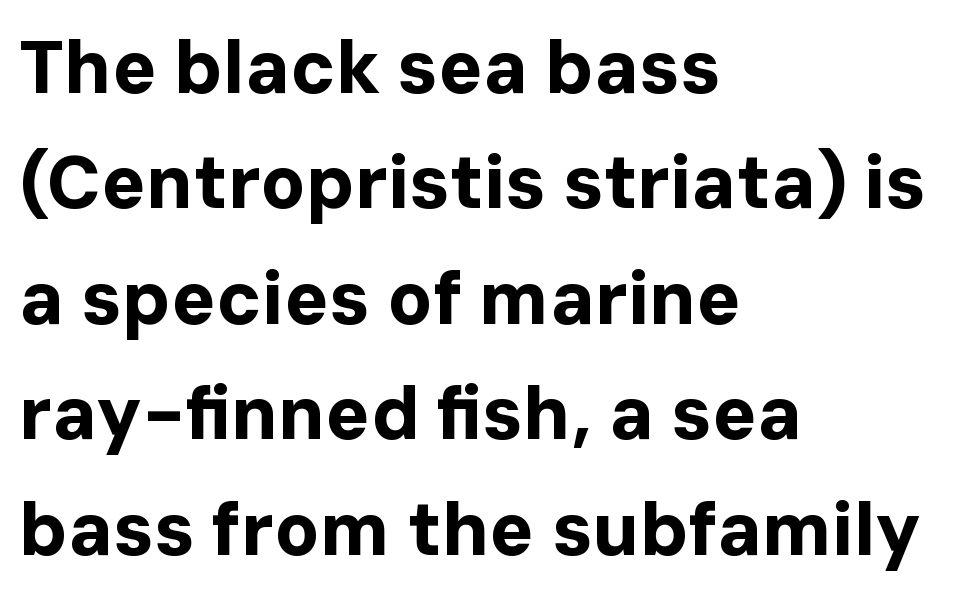
{"serif": "no", "italic": "no", "bold": "yes", "weight": "bold", "width": "normal", "stroke_contrast": "low", "x_height": "medium", "monospaced": "no", "underline": "no", "align": "left", "line_spacing": "normal", "line_spacing_ratio": 1.56, "letter_spacing": "normal", "letter_spacing_em": 0.0, "glyph_px": 74}
